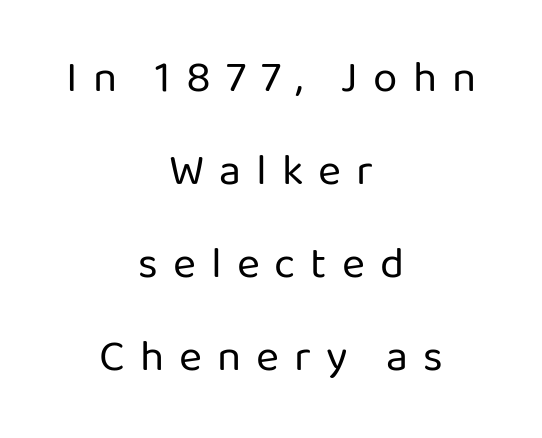
The image shows 44 px regular-weight sans-serif type, upright; set centered, loose line spacing (2.11x), unusually wide letter spacing (+0.34 em), not underlined; low stroke contrast and a medium x-height.
